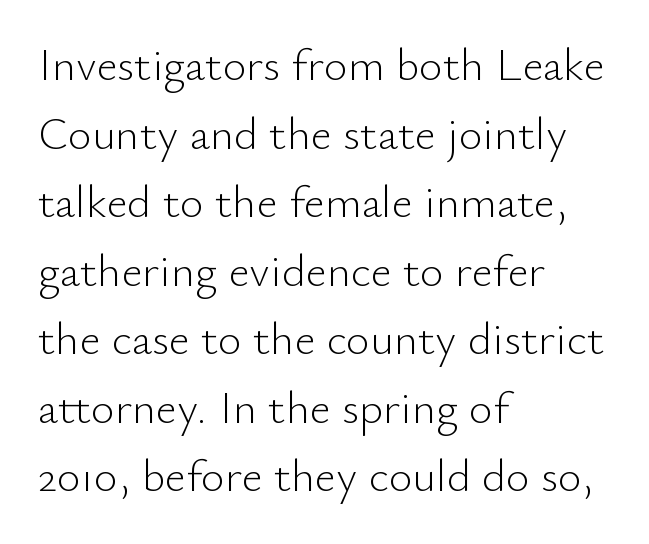
Q: Is the text bold? A: No.
Q: Is the text italic (slanted)? A: No, it is upright.
Q: Is the typeface a serif or a sans-serif typeface? A: Sans-serif.
Q: Is the text underlined? A: No.
Q: How is the paragraph aligned? A: Left-aligned.
Q: Is the spacing between letters normal or unusually wide? A: Normal.
Q: Is the spacing between lines tight, normal or loose? A: Normal.
Q: Width (condensed, normal, or wide)? A: Normal.
Q: Stroke contrast? A: Low.
Q: x-height? A: Small.
Q: Monospaced? A: No.
